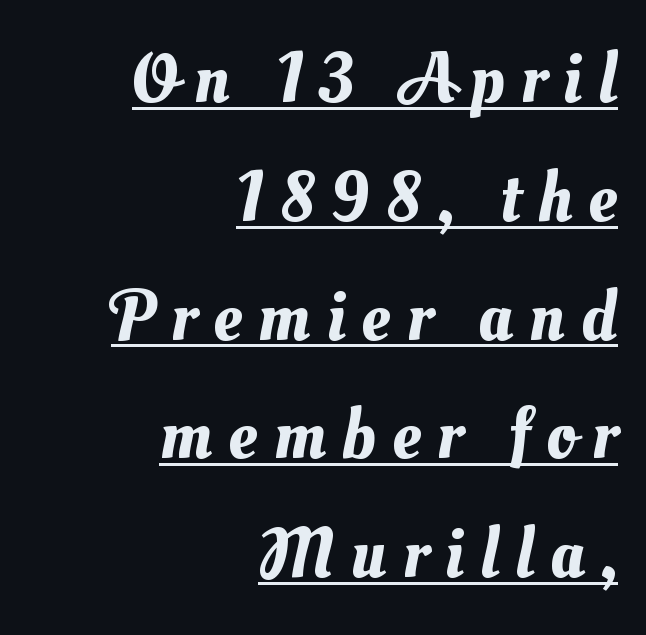
The image shows 72 px text type; set right-aligned, normal line spacing (1.65x), unusually wide letter spacing (+0.22 em), underlined; medium stroke contrast and a small x-height.
